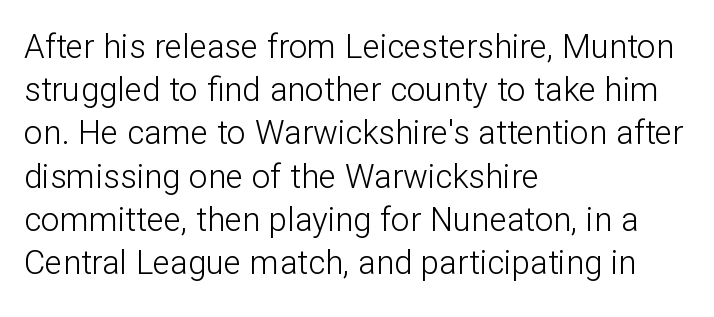
The image shows 33 px light sans-serif type, upright; set left-aligned, normal line spacing (1.31x), normal letter spacing, not underlined; low stroke contrast and a medium x-height.
